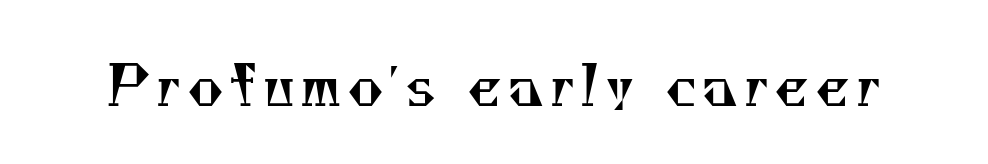
Q: Is the text bold? A: No.
Q: Is the typeface a serif or a sans-serif typeface? A: Serif.
Q: Is the text underlined? A: No.
Q: Width (condensed, normal, or wide)? A: Normal.
Q: Stroke contrast? A: Medium.
Q: x-height? A: Small.
Q: Monospaced? A: No.
